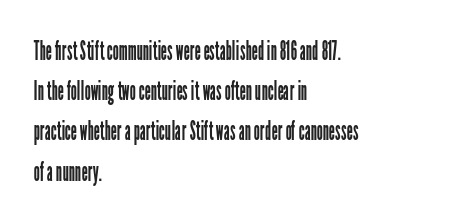
The paragraph shown leans on its left margin. Has an underline been added? It has not. The font's upright variant was chosen for this text. The cut favours lightness, reaching ordinary text weight at its darkest.
